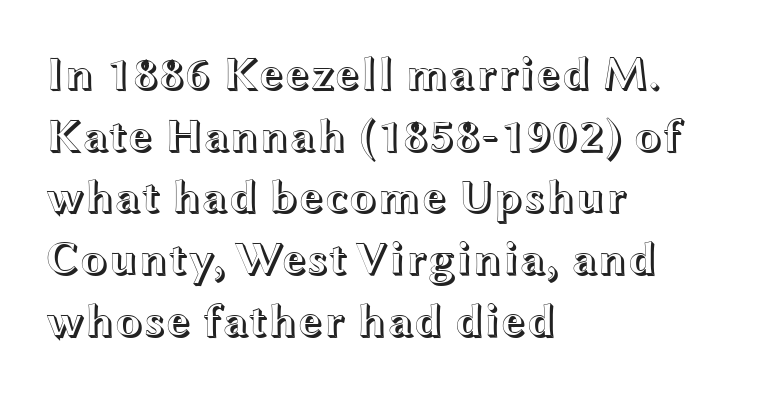
{"italic": "no", "width": "wide", "x_height": "medium", "monospaced": "no", "underline": "no", "align": "left", "line_spacing": "normal", "line_spacing_ratio": 1.34, "letter_spacing": "normal", "letter_spacing_em": 0.0, "glyph_px": 46}
